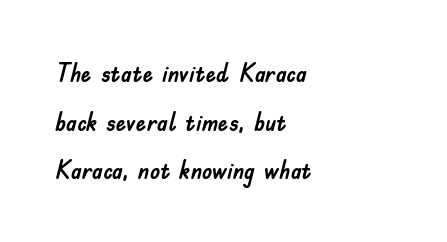
Left-aligned paragraph, ragged on the right. Only glyphs here, with clear space below each row. Glyph-to-glyph distance matches everyday printed text.
